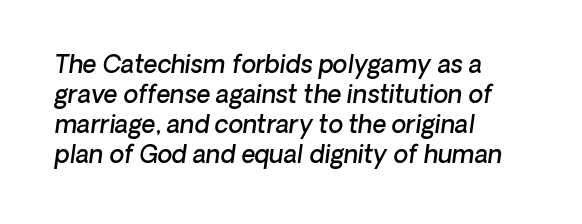
Standard letterfit; no display-style spreading of the glyphs. Any mark beneath the type? The region is blank. Reading down the block, your eye returns to a fixed left position each line. Each new line begins a customary step beneath the previous one. What weight is shown? A semibold, between regular and bold. The rendering applies a slant to the glyphs.
